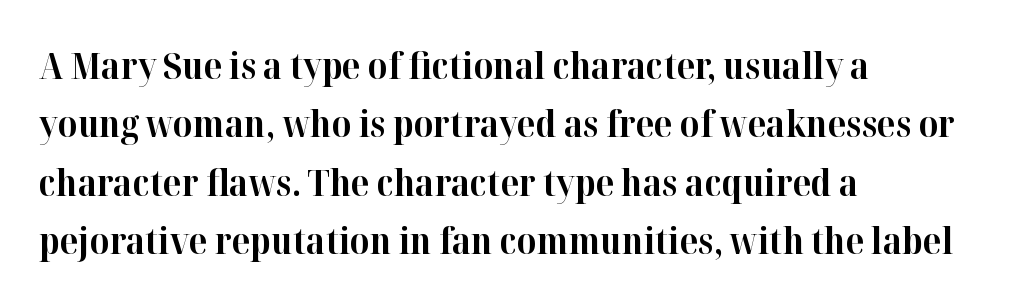
Q: Is the text bold? A: Yes.
Q: Is the text italic (slanted)? A: No, it is upright.
Q: Is the typeface a serif or a sans-serif typeface? A: Serif.
Q: Is the text underlined? A: No.
Q: How is the paragraph aligned? A: Left-aligned.
Q: Is the spacing between letters normal or unusually wide? A: Normal.
Q: Is the spacing between lines tight, normal or loose? A: Normal.
Q: Width (condensed, normal, or wide)? A: Normal.
Q: Stroke contrast? A: High.
Q: x-height? A: Medium.
Q: Monospaced? A: No.
